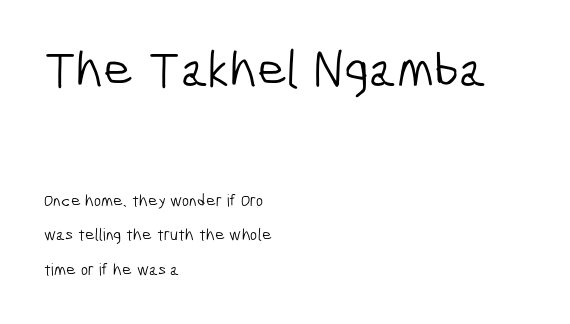
{"serif": "no", "bold": "no", "weight": "light", "width": "condensed", "stroke_contrast": "low", "x_height": "medium", "monospaced": "no", "underline": "no", "align": "left", "line_spacing": "loose", "line_spacing_ratio": 2.04, "letter_spacing": "normal", "letter_spacing_em": 0.0, "larger_block": "first", "size_ratio": 3.06, "glyph_px": 52}
